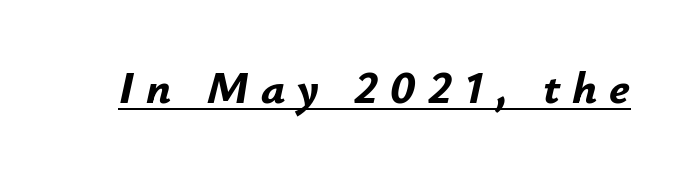
{"italic": "yes", "lean": "right", "slant_degrees": 12, "bold": "yes", "weight": "bold", "width": "normal", "stroke_contrast": "low", "x_height": "small", "monospaced": "no", "underline": "yes", "letter_spacing": "wide", "letter_spacing_em": 0.26, "glyph_px": 46}
